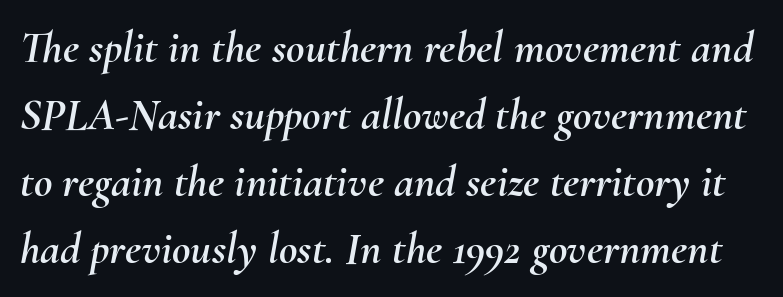
The image shows 45 px text type, italic (leaning right); set normal line spacing (1.49x), normal letter spacing, not underlined; medium stroke contrast and a small x-height.
